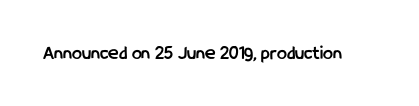
{"italic": "no", "bold": "yes", "underline": "no", "letter_spacing": "normal", "letter_spacing_em": 0.0, "glyph_px": 20}
